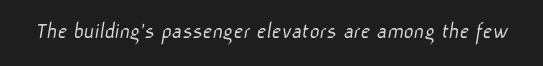
{"bold": "no", "underline": "no", "letter_spacing": "normal", "letter_spacing_em": 0.0, "glyph_px": 24}
